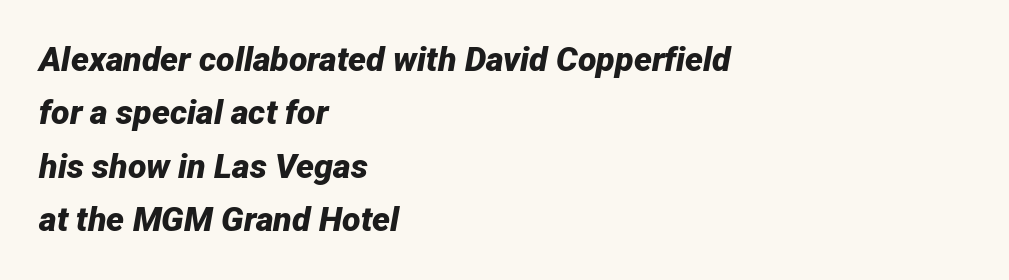
Its strokes are broad and dark, the hallmark of bold type. Tracking here is standard; glyphs follow each other at the usual distance. Compared with ordinary roman type, these characters are visibly tilted. Leading: standard. All the whitespace from short lines collects on the right. Any mark beneath the type? The region is blank.
